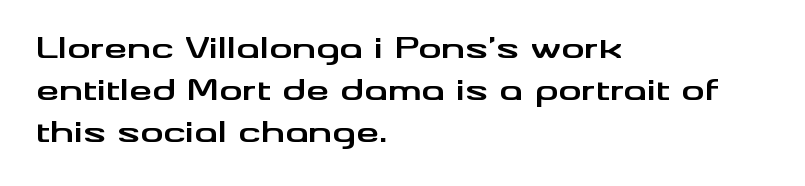
Q: Is the text bold? A: Yes.
Q: Is the text italic (slanted)? A: No, it is upright.
Q: Is the typeface a serif or a sans-serif typeface? A: Sans-serif.
Q: Is the text underlined? A: No.
Q: How is the paragraph aligned? A: Left-aligned.
Q: Is the spacing between letters normal or unusually wide? A: Normal.
Q: Is the spacing between lines tight, normal or loose? A: Normal.
Q: Width (condensed, normal, or wide)? A: Wide.
Q: Stroke contrast? A: Medium.
Q: x-height? A: Small.
Q: Monospaced? A: No.
